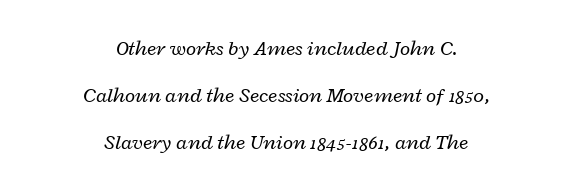
{"italic": "yes", "lean": "right", "slant_degrees": 12, "bold": "no", "underline": "no", "align": "center", "line_spacing": "loose", "line_spacing_ratio": 2.24, "letter_spacing": "normal", "letter_spacing_em": 0.0, "glyph_px": 21}
